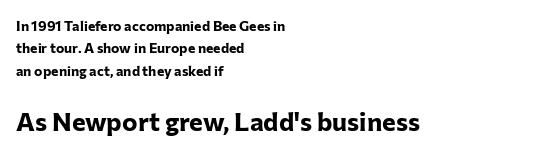
Q: Is the text bold? A: Yes.
Q: Is the text italic (slanted)? A: No, it is upright.
Q: Is the text underlined? A: No.
Q: How is the paragraph aligned? A: Left-aligned.
Q: Is the spacing between letters normal or unusually wide? A: Normal.
Q: Is the spacing between lines tight, normal or loose? A: Normal.
Q: Which block of text is set in a larger size, the first (top) or the second (bottom)? A: The second (bottom) one.
